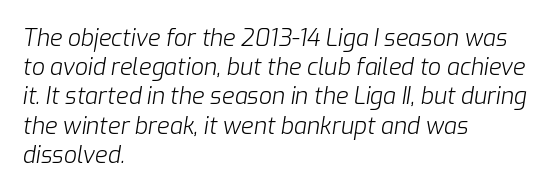
Line starts are locked; line ends wander. Letters rest on an invisible, unmarked baseline. Between one letter and the next there's only the usual sliver of space. The letters are slanted; this is an italic face. Leading matches the norm, producing a regular column.
